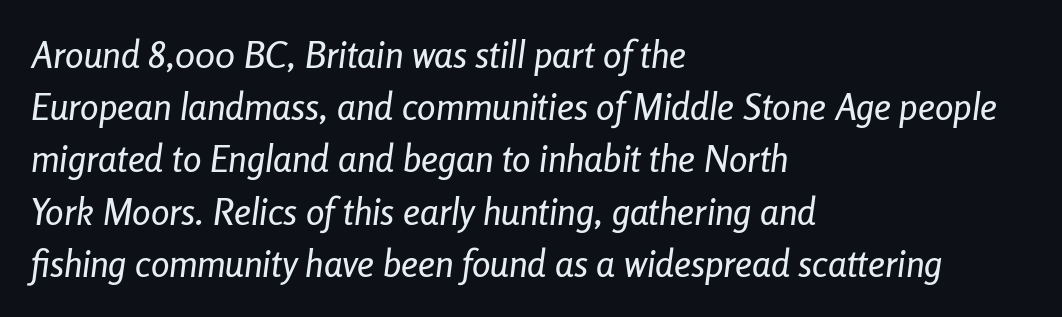
Q: Is the text italic (slanted)? A: Yes, it leans right by about 8 degrees.
Q: Is the text underlined? A: No.
Q: How is the paragraph aligned? A: Left-aligned.
Q: Is the spacing between letters normal or unusually wide? A: Normal.
Q: Is the spacing between lines tight, normal or loose? A: Normal.
Q: Width (condensed, normal, or wide)? A: Condensed.
Q: Stroke contrast? A: Low.
Q: x-height? A: Medium.
Q: Monospaced? A: No.
